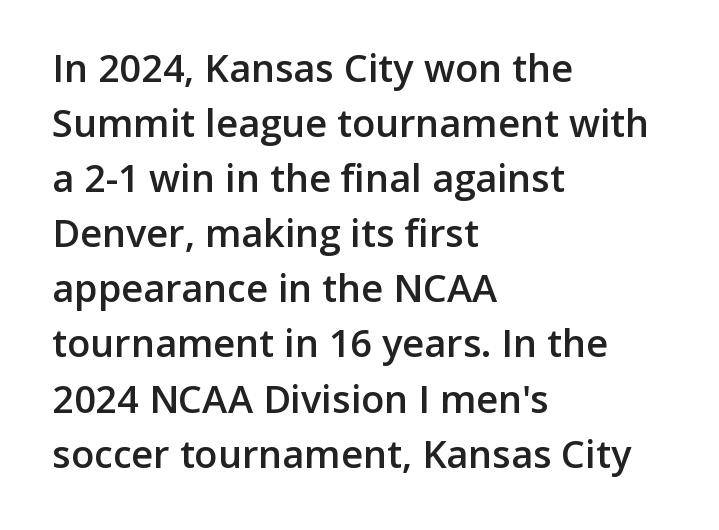
Short note: letters normally spaced. Posture: straight, roman, zero tilt. Serifs: no, the terminals of the letterforms are clean. Students, observe: this is what conventionally led text looks like. The rendering uses natural spacing where letterforms have individual widths. The words here are not underlined.
